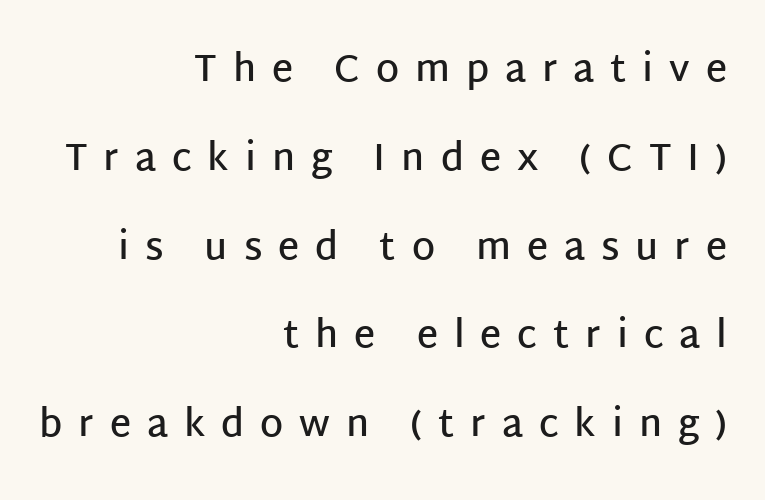
Q: Is the text bold? A: Semi-bold.
Q: Is the text italic (slanted)? A: No, it is upright.
Q: Is the typeface a serif or a sans-serif typeface? A: Sans-serif.
Q: Is the text underlined? A: No.
Q: How is the paragraph aligned? A: Right-aligned.
Q: Is the spacing between letters normal or unusually wide? A: Unusually wide.
Q: Is the spacing between lines tight, normal or loose? A: Loose.
Q: Width (condensed, normal, or wide)? A: Normal.
Q: Stroke contrast? A: Low.
Q: x-height? A: Large.
Q: Monospaced? A: No.
